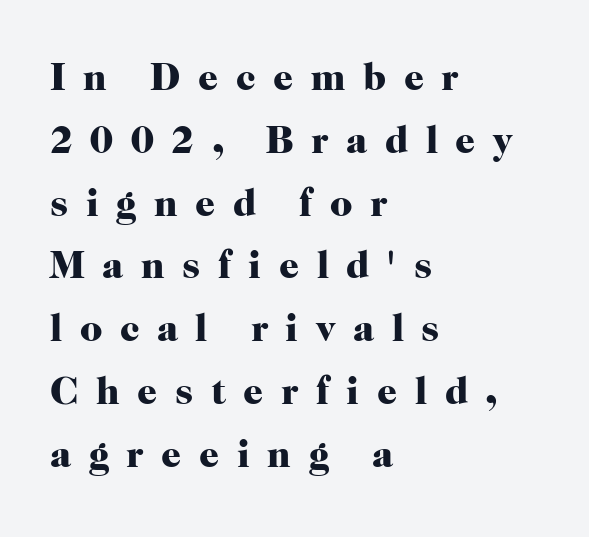
Every letter is thick-stroked: bold, no question. Observe the serifs anchoring each vertical stroke in this sample. If you drew a line through each stem, it would be perfectly vertical. The compositor pushed each line to the left boundary. The line texture is sparse and dotted thanks to wide tracking. Each new line begins a customary step beneath the previous one.
